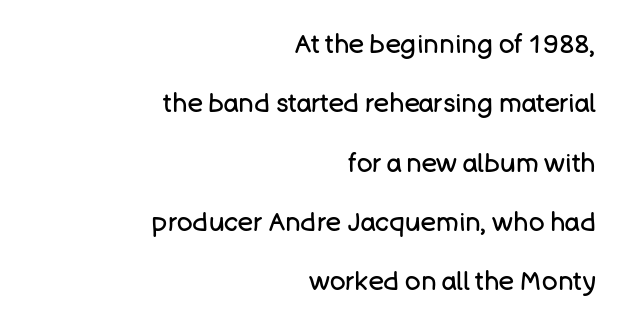
Q: Is the text bold? A: No.
Q: Is the text italic (slanted)? A: No, it is upright.
Q: Is the text underlined? A: No.
Q: How is the paragraph aligned? A: Right-aligned.
Q: Is the spacing between letters normal or unusually wide? A: Normal.
Q: Is the spacing between lines tight, normal or loose? A: Loose.
